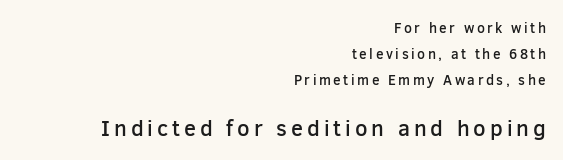
The specimen reads as upright at a glance. Small over large — that's the arrangement of the two blocks here. Descender tails drop into unmarked territory. The rag falls on the left side of this text block. A semibold gives these letters moderate extra thickness, short of bold.
